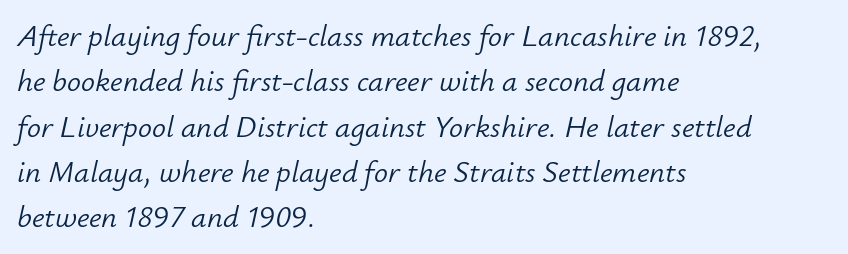
The image shows 31 px light type, italic (leaning right); set left-aligned, normal line spacing (1.46x), normal letter spacing, not underlined; low stroke contrast and a small x-height.
